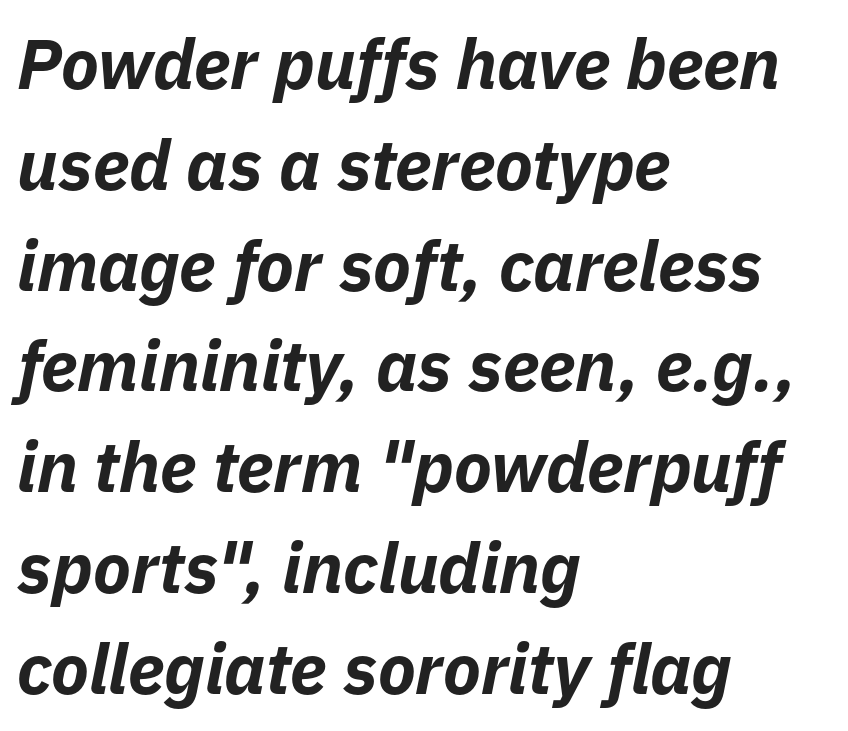
Q: Is the text bold? A: Yes.
Q: Is the text italic (slanted)? A: Yes, it leans right by about 11 degrees.
Q: Is the text underlined? A: No.
Q: How is the paragraph aligned? A: Left-aligned.
Q: Is the spacing between letters normal or unusually wide? A: Normal.
Q: Is the spacing between lines tight, normal or loose? A: Normal.
Q: Width (condensed, normal, or wide)? A: Normal.
Q: Stroke contrast? A: Low.
Q: x-height? A: Medium.
Q: Monospaced? A: No.
